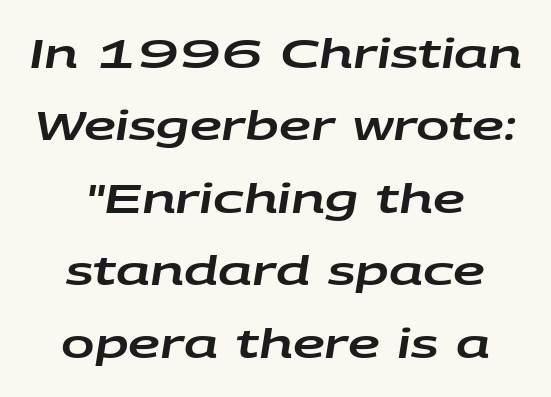
Q: Is the text italic (slanted)? A: Yes, it leans right by about 9 degrees.
Q: Is the text underlined? A: No.
Q: How is the paragraph aligned? A: Centered.
Q: Is the spacing between letters normal or unusually wide? A: Normal.
Q: Width (condensed, normal, or wide)? A: Wide.
Q: Stroke contrast? A: Low.
Q: x-height? A: Large.
Q: Monospaced? A: No.
